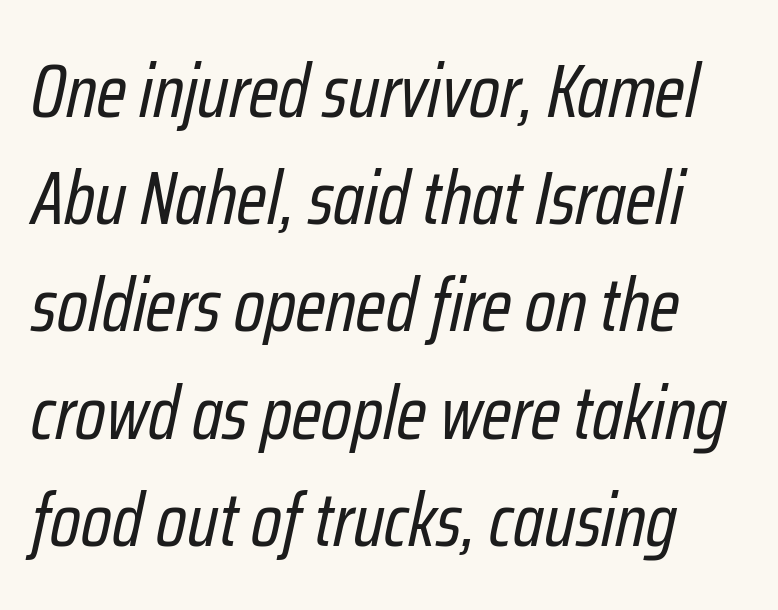
The image shows 75 px regular-weight, condensed type, italic (leaning right); set normal line spacing (1.43x), normal letter spacing, not underlined; low stroke contrast and a medium x-height.
